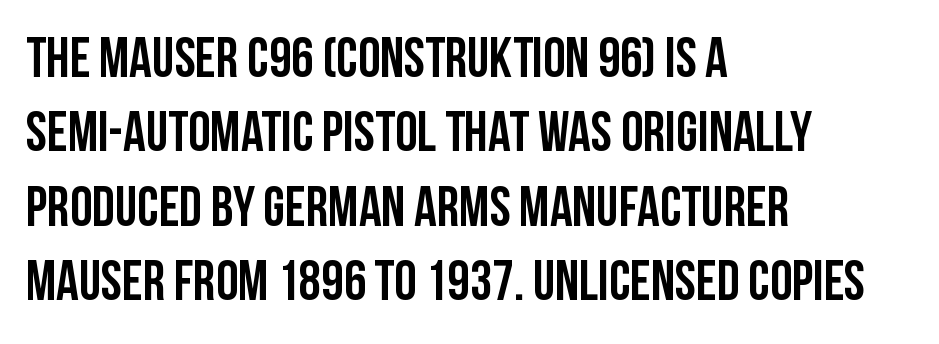
The specimen reads as upright at a glance. The space beneath each line is pristine and unruled. Note: no serifs on the glyphs. The tracking reads as untouched default to a designer's eye. The paragraph shown leans on its left margin.
